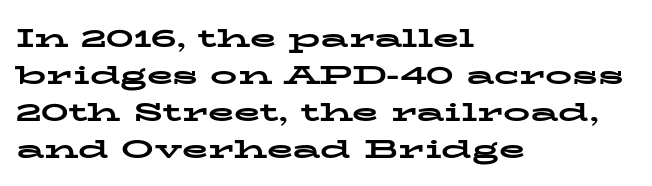
{"italic": "no", "bold": "yes", "underline": "no", "align": "left", "line_spacing": "normal", "line_spacing_ratio": 1.37, "letter_spacing": "normal", "letter_spacing_em": 0.0, "glyph_px": 27}
